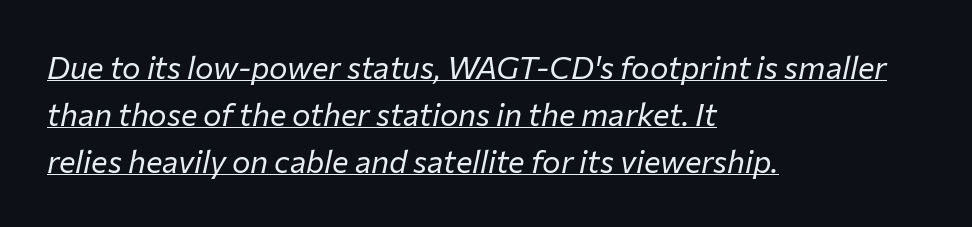
This sample is left-justified, so line endings fall wherever the words run out. You could not count columns in this text — the font is proportionally spaced. The typeface has the unassuming heft of standard copy or less. Characters are canted at an angle relative to the baseline's perpendicular. Baseline-to-baseline distance is the conventional proportion of letter height. The letters sit at their default tracking, neither squeezed nor spread.
